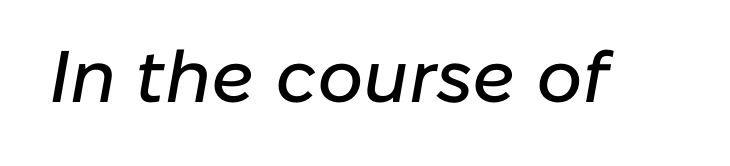
Lines of text with bare space underneath. Observe the lean: these are italic letterforms. The face used here is proportionally spaced, like ordinary book or web type. Nobody touched the tracking dial on this one.
